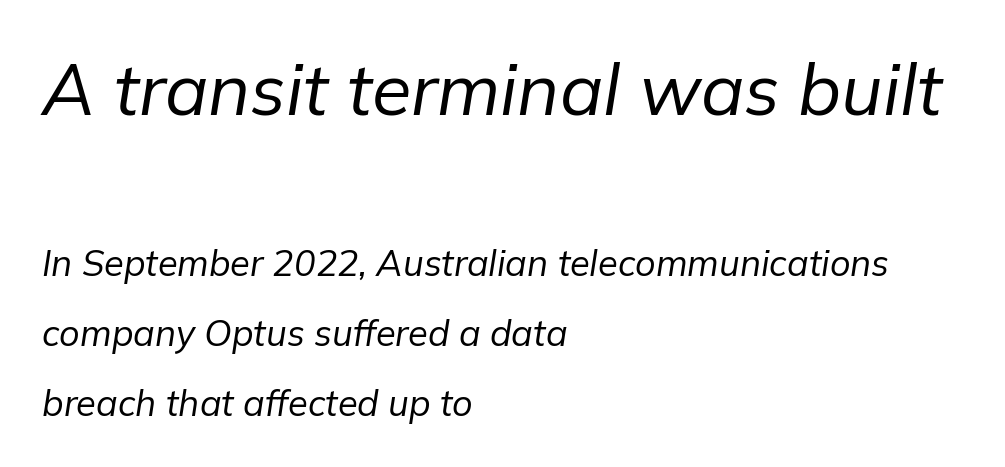
The image shows 72 px regular-weight type, italic (leaning right); set left-aligned, loose line spacing (1.94x), normal letter spacing, not underlined; the first (top) block is 2.0x larger; low stroke contrast and a medium x-height.
